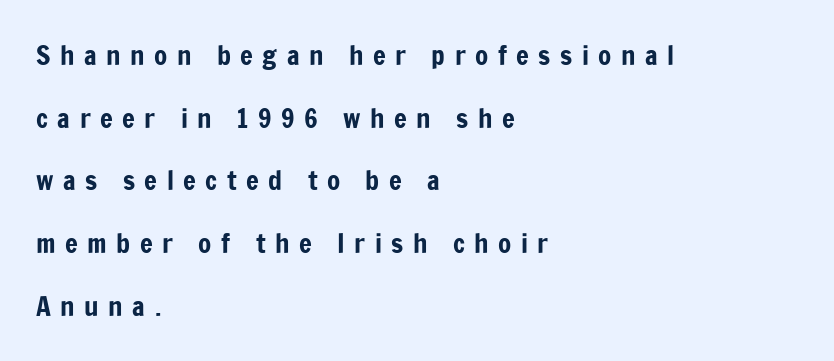
The image shows 27 px text type, upright; set left-aligned, loose line spacing (2.32x), unusually wide letter spacing (+0.35 em), not underlined.
